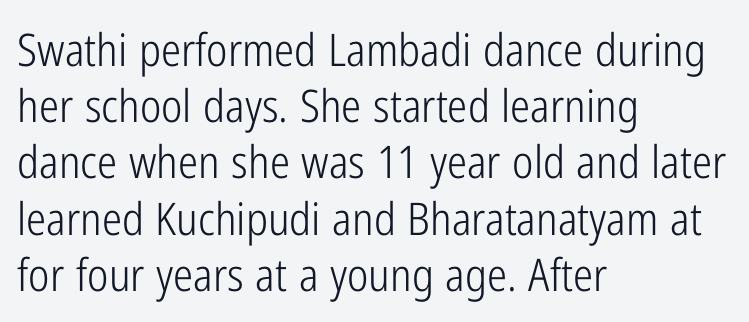
{"serif": "no", "italic": "no", "bold": "no", "weight": "light", "width": "condensed", "stroke_contrast": "low", "x_height": "medium", "monospaced": "no", "underline": "no", "align": "left", "line_spacing": "normal", "line_spacing_ratio": 1.25, "letter_spacing": "normal", "letter_spacing_em": 0.0, "glyph_px": 45}
